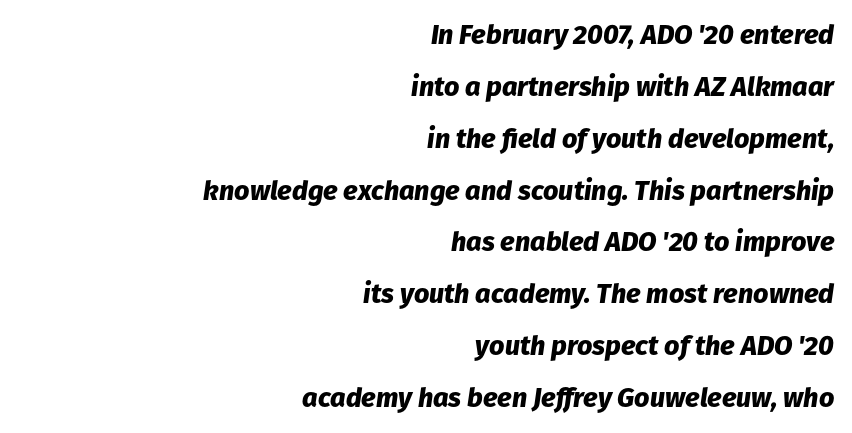
These lines are set flush right with a ragged left edge. Is the type slanted? Yes — the strokes lean at a clear angle. This sample uses plain, unmodified letter spacing. Summary of vertical rhythm: relaxed, with wide interline spacing. Type without underlining.
